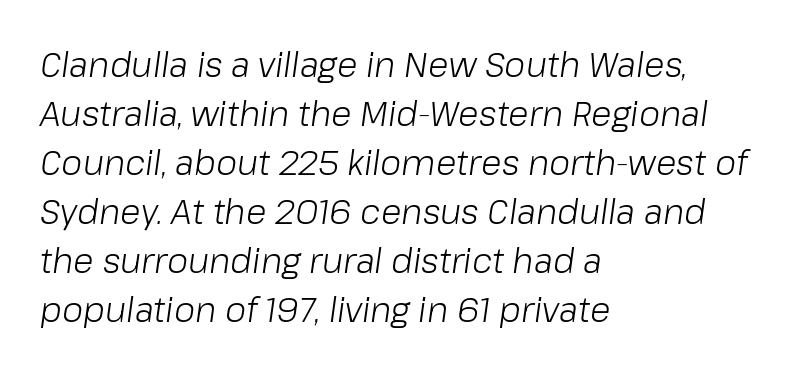
Q: Is the text bold? A: No.
Q: Is the text italic (slanted)? A: Yes, it leans right by about 8 degrees.
Q: Is the text underlined? A: No.
Q: How is the paragraph aligned? A: Left-aligned.
Q: Is the spacing between letters normal or unusually wide? A: Normal.
Q: Is the spacing between lines tight, normal or loose? A: Normal.
Q: Width (condensed, normal, or wide)? A: Normal.
Q: Stroke contrast? A: Low.
Q: x-height? A: Medium.
Q: Monospaced? A: No.
